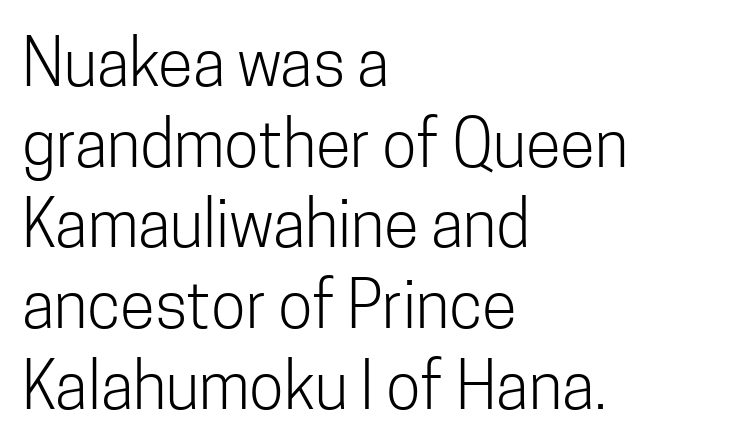
{"serif": "no", "italic": "no", "bold": "no", "weight": "light", "width": "condensed", "stroke_contrast": "low", "x_height": "medium", "monospaced": "no", "underline": "no", "align": "left", "line_spacing": "normal", "line_spacing_ratio": 1.26, "letter_spacing": "normal", "letter_spacing_em": 0.0, "glyph_px": 64}
